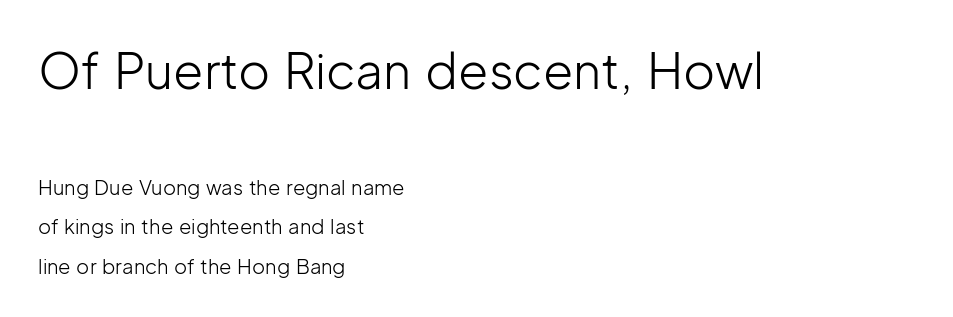
The image shows 49 px light sans-serif type, upright; set left-aligned, loose line spacing (1.97x), normal letter spacing, not underlined; the first (top) block is 2.45x larger; low stroke contrast and a medium x-height.
